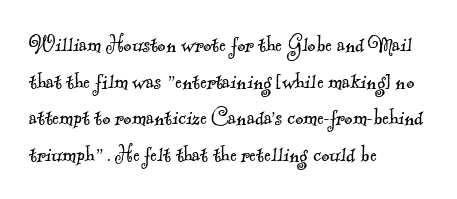
Q: Is the text bold? A: No.
Q: Is the text underlined? A: No.
Q: How is the paragraph aligned? A: Left-aligned.
Q: Is the spacing between letters normal or unusually wide? A: Normal.
Q: Is the spacing between lines tight, normal or loose? A: Normal.
